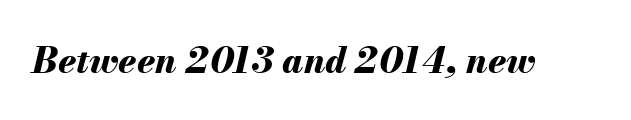
The passage shown is typed in a proportional face where columns would drift. This rendering features lettering with no underline. Observe the ordinary spacing: letters are neighbours, not strangers. Emphasis by weight is at full strength: bold. The text carries the slant typical of an italic or oblique font.
